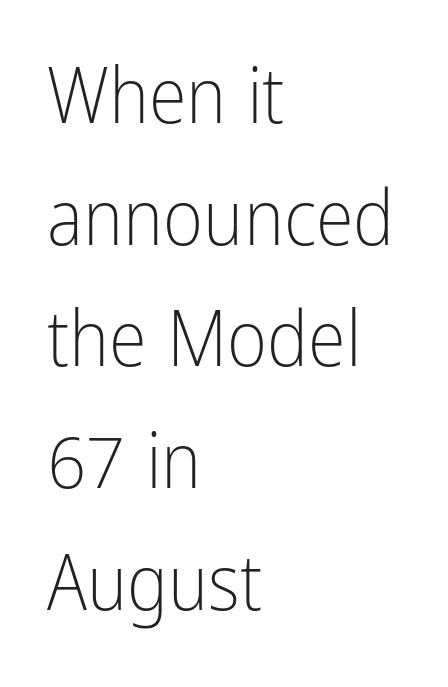
{"serif": "no", "italic": "no", "bold": "no", "weight": "light", "width": "condensed", "stroke_contrast": "low", "x_height": "medium", "monospaced": "no", "underline": "no", "align": "left", "line_spacing": "normal", "line_spacing_ratio": 1.58, "letter_spacing": "normal", "letter_spacing_em": 0.0, "glyph_px": 77}
